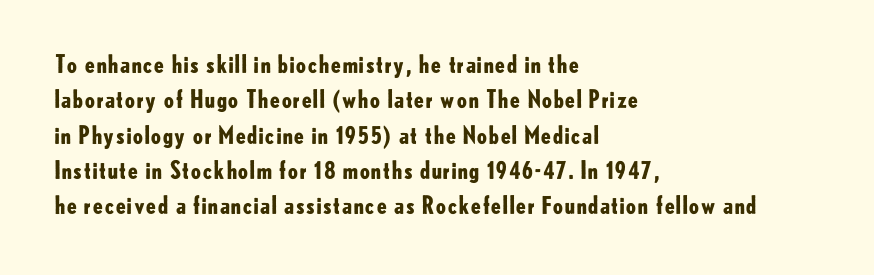
Q: Is the text bold? A: Yes.
Q: Is the text italic (slanted)? A: No, it is upright.
Q: Is the text underlined? A: No.
Q: How is the paragraph aligned? A: Left-aligned.
Q: Is the spacing between letters normal or unusually wide? A: Normal.
Q: Is the spacing between lines tight, normal or loose? A: Normal.
